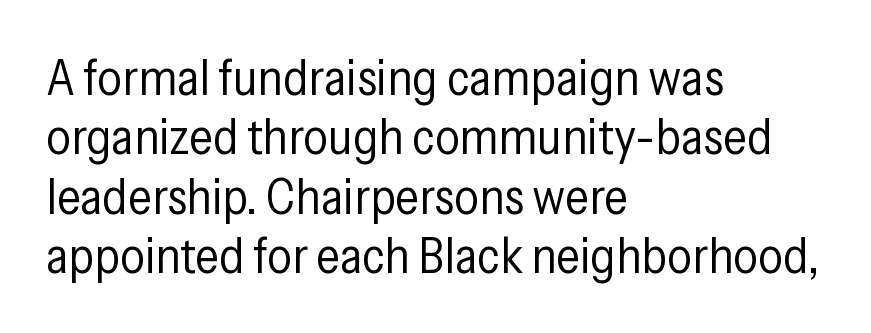
The image shows 49 px regular-weight, condensed sans-serif type, upright; set left-aligned, line spacing 1.21x, normal letter spacing, not underlined; low stroke contrast and a medium x-height.
